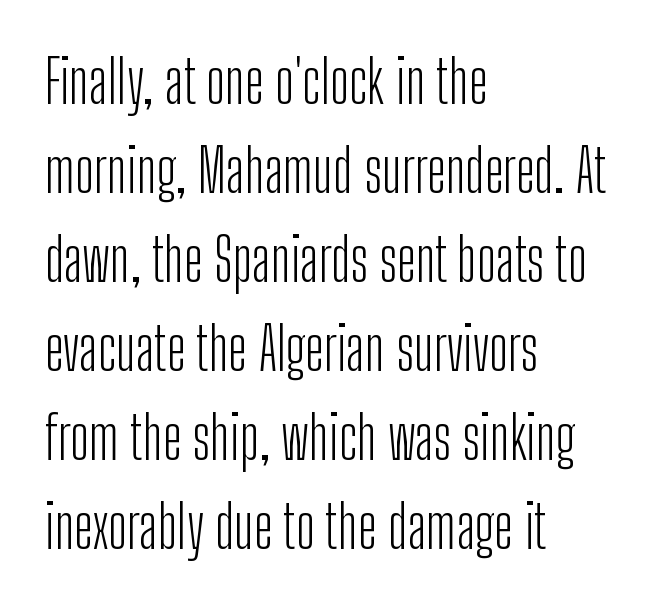
{"serif": "no", "italic": "no", "bold": "no", "weight": "light", "width": "condensed", "stroke_contrast": "low", "x_height": "medium", "monospaced": "no", "underline": "no", "align": "left", "line_spacing": "normal", "line_spacing_ratio": 1.51, "letter_spacing": "normal", "letter_spacing_em": 0.0, "glyph_px": 59}
